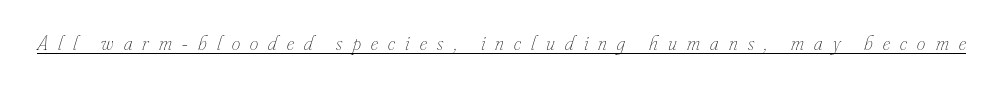
The image shows 21 px text type, italic (leaning right); set unusually wide letter spacing (+0.49 em), underlined.
